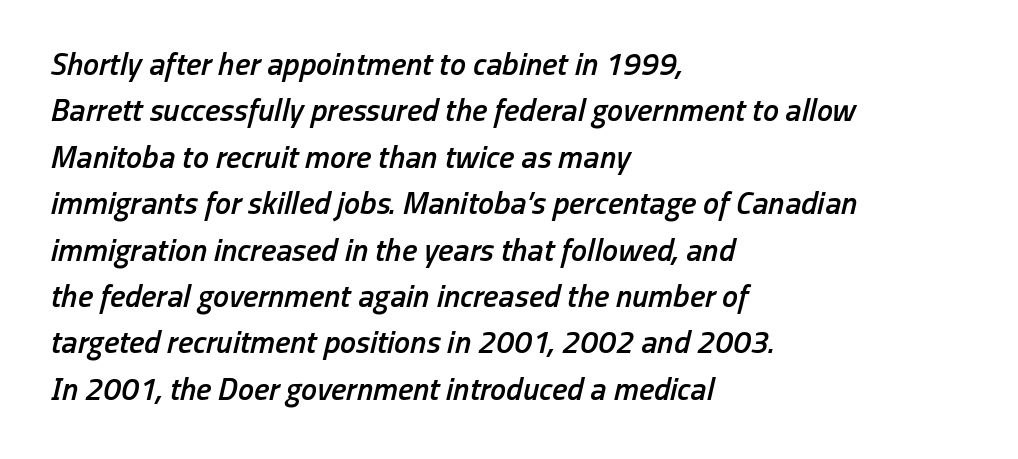
{"italic": "yes", "lean": "right", "slant_degrees": 13, "bold": "semi", "weight": "semibold", "width": "condensed", "stroke_contrast": "low", "x_height": "medium", "monospaced": "no", "underline": "no", "align": "left", "line_spacing": "normal", "line_spacing_ratio": 1.45, "letter_spacing": "normal", "letter_spacing_em": 0.0, "glyph_px": 32}
